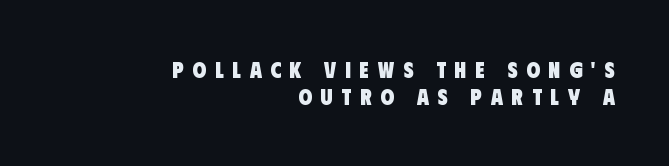
Q: Is the text bold? A: Yes.
Q: Is the text underlined? A: No.
Q: How is the paragraph aligned? A: Right-aligned.
Q: Is the spacing between letters normal or unusually wide? A: Unusually wide.
